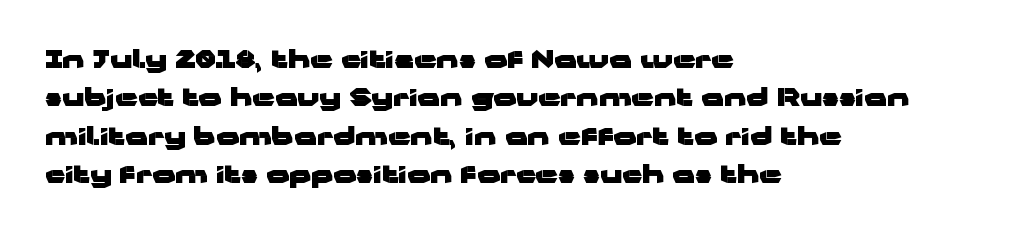
{"italic": "no", "bold": "yes", "underline": "no", "align": "left", "line_spacing": "normal", "line_spacing_ratio": 1.54, "letter_spacing": "normal", "letter_spacing_em": 0.0, "glyph_px": 25}
